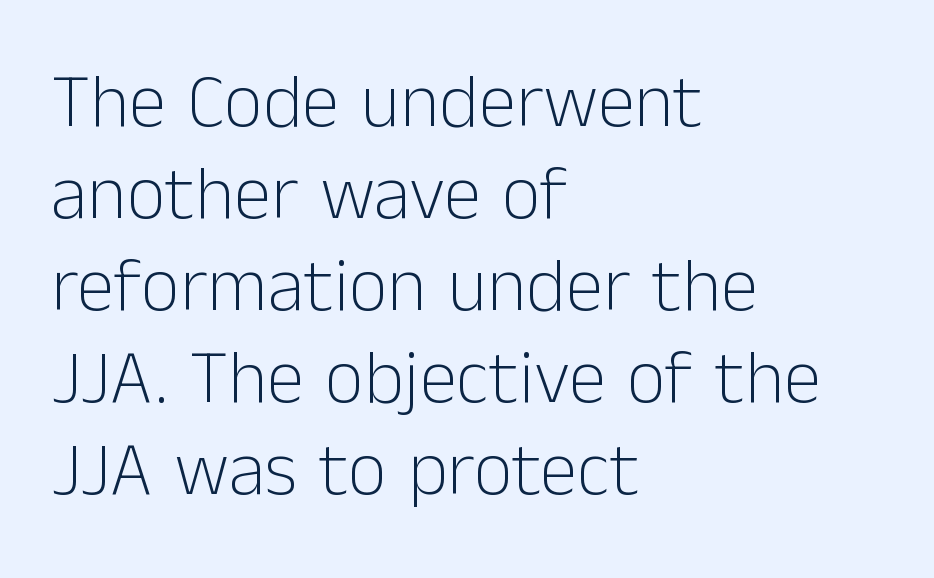
{"serif": "no", "italic": "no", "bold": "no", "weight": "light", "width": "normal", "stroke_contrast": "low", "x_height": "medium", "monospaced": "no", "underline": "no", "align": "left", "line_spacing_ratio": 1.21, "letter_spacing": "normal", "letter_spacing_em": 0.0, "glyph_px": 76}
